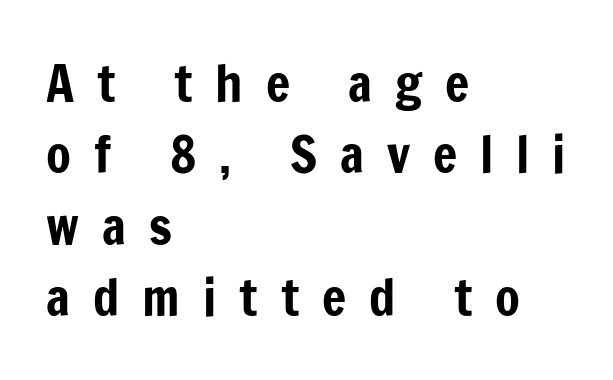
{"serif": "no", "italic": "no", "width": "condensed", "stroke_contrast": "low", "x_height": "medium", "monospaced": "no", "underline": "no", "align": "left", "line_spacing": "normal", "line_spacing_ratio": 1.4, "letter_spacing": "wide", "letter_spacing_em": 0.45, "glyph_px": 51}
